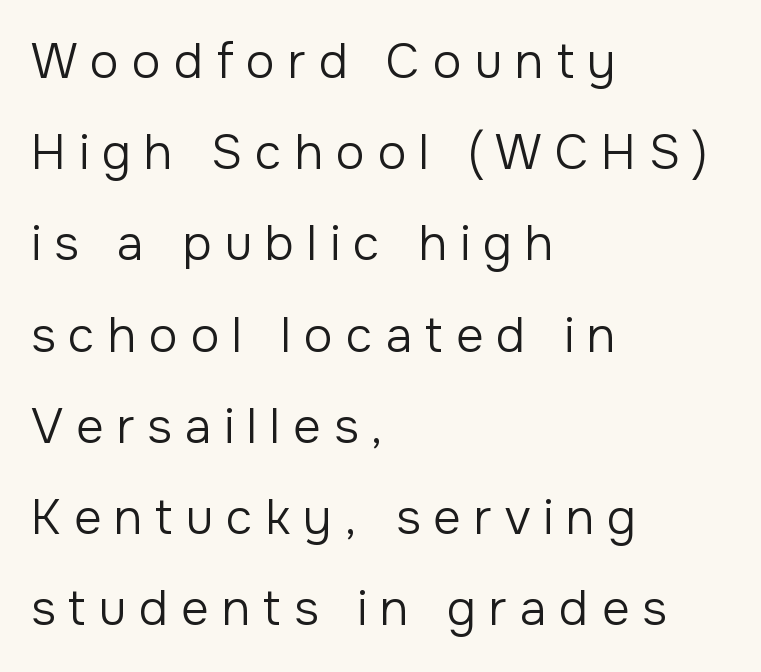
{"serif": "no", "italic": "no", "bold": "no", "weight": "regular", "width": "normal", "stroke_contrast": "low", "x_height": "medium", "monospaced": "no", "underline": "no", "align": "left", "line_spacing": "loose", "line_spacing_ratio": 1.9, "letter_spacing": "wide", "letter_spacing_em": 0.27, "glyph_px": 48}
